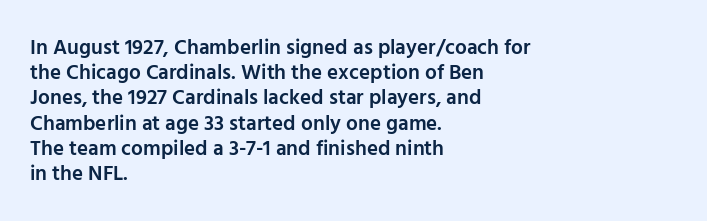
Q: Is the text bold? A: Semi-bold.
Q: Is the text italic (slanted)? A: No, it is upright.
Q: Is the text underlined? A: No.
Q: How is the paragraph aligned? A: Left-aligned.
Q: Is the spacing between letters normal or unusually wide? A: Normal.
